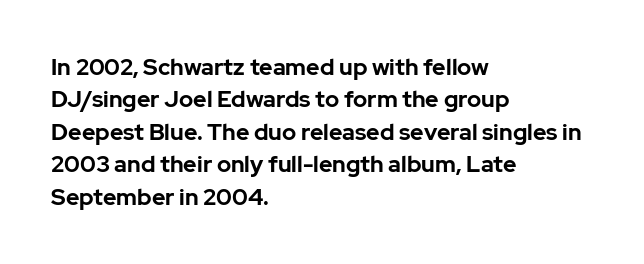
{"italic": "no", "bold": "yes", "underline": "no", "align": "left", "line_spacing": "normal", "line_spacing_ratio": 1.41, "letter_spacing": "normal", "letter_spacing_em": 0.0, "glyph_px": 23}
